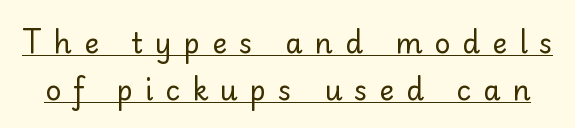
Q: Is the text bold? A: No.
Q: Is the text italic (slanted)? A: No, it is upright.
Q: Is the typeface a serif or a sans-serif typeface? A: Sans-serif.
Q: Is the text underlined? A: Yes.
Q: Is the spacing between letters normal or unusually wide? A: Unusually wide.
Q: Is the spacing between lines tight, normal or loose? A: Normal.
Q: Width (condensed, normal, or wide)? A: Normal.
Q: Stroke contrast? A: Low.
Q: x-height? A: Small.
Q: Monospaced? A: No.
